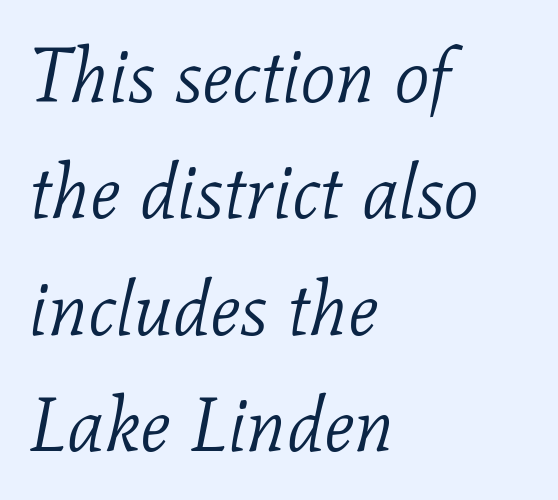
Q: Is the text bold? A: No.
Q: Is the text italic (slanted)? A: Yes, it leans right by about 11 degrees.
Q: Is the typeface a serif or a sans-serif typeface? A: Serif.
Q: Is the text underlined? A: No.
Q: How is the paragraph aligned? A: Left-aligned.
Q: Is the spacing between letters normal or unusually wide? A: Normal.
Q: Is the spacing between lines tight, normal or loose? A: Normal.
Q: Width (condensed, normal, or wide)? A: Normal.
Q: Stroke contrast? A: Low.
Q: x-height? A: Medium.
Q: Monospaced? A: No.
